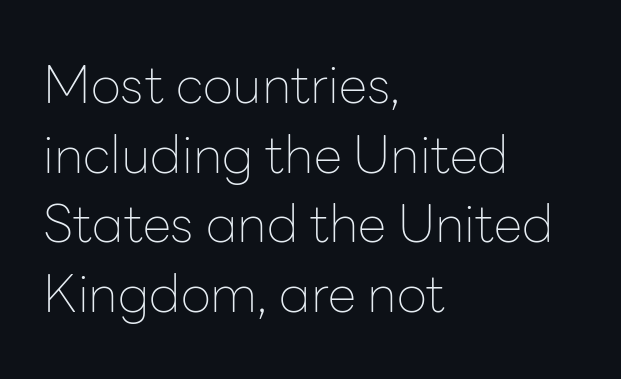
The image shows 52 px thin sans-serif type, upright; set left-aligned, normal line spacing (1.34x), normal letter spacing, not underlined; low stroke contrast and a medium x-height.
